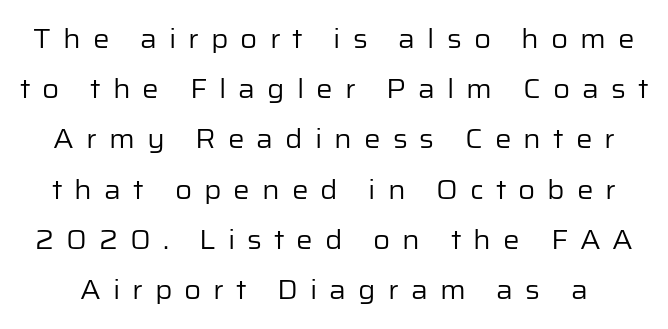
{"italic": "no", "bold": "no", "underline": "no", "line_spacing": "loose", "line_spacing_ratio": 1.93, "letter_spacing": "wide", "letter_spacing_em": 0.46, "glyph_px": 26}
